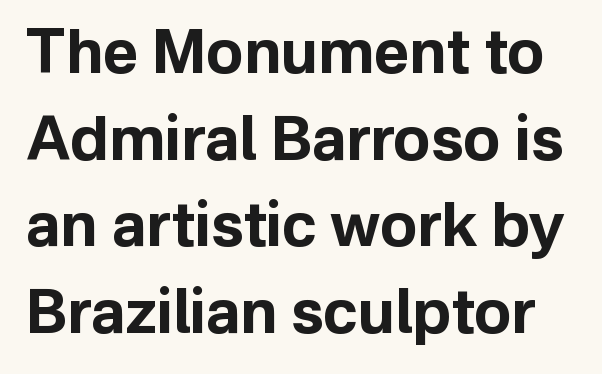
{"serif": "no", "italic": "no", "bold": "yes", "weight": "bold", "width": "normal", "stroke_contrast": "low", "x_height": "medium", "monospaced": "no", "underline": "no", "line_spacing": "normal", "line_spacing_ratio": 1.42, "letter_spacing": "normal", "letter_spacing_em": 0.0, "glyph_px": 61}
